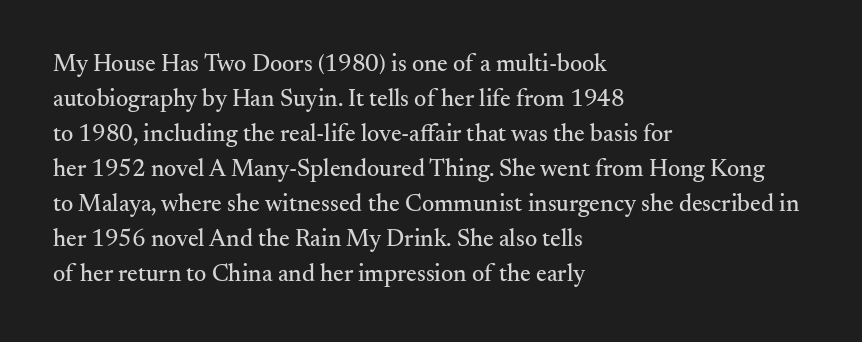
Q: Is the text italic (slanted)? A: No, it is upright.
Q: Is the text underlined? A: No.
Q: How is the paragraph aligned? A: Left-aligned.
Q: Is the spacing between letters normal or unusually wide? A: Normal.
Q: Is the spacing between lines tight, normal or loose? A: Normal.
